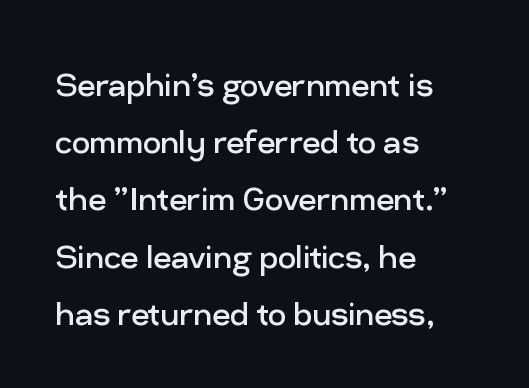
The image shows 40 px regular-weight sans-serif type, upright; set left-aligned, normal line spacing (1.43x), normal letter spacing, not underlined; low stroke contrast and a medium x-height.
